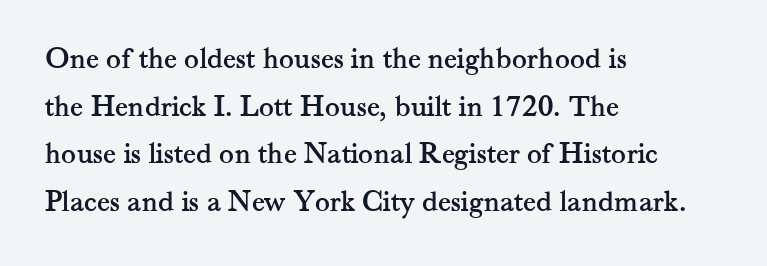
{"serif": "yes", "italic": "no", "width": "normal", "stroke_contrast": "medium", "x_height": "small", "monospaced": "no", "underline": "no", "align": "left", "line_spacing": "normal", "line_spacing_ratio": 1.54, "letter_spacing": "normal", "letter_spacing_em": 0.0, "glyph_px": 31}
